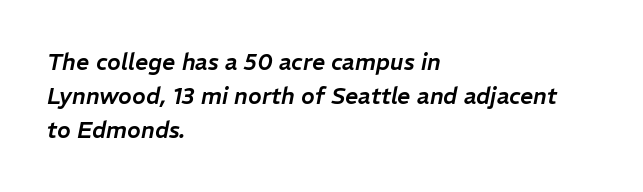
The image shows 23 px text type, italic (leaning right); set left-aligned, normal line spacing (1.47x), normal letter spacing, not underlined.
